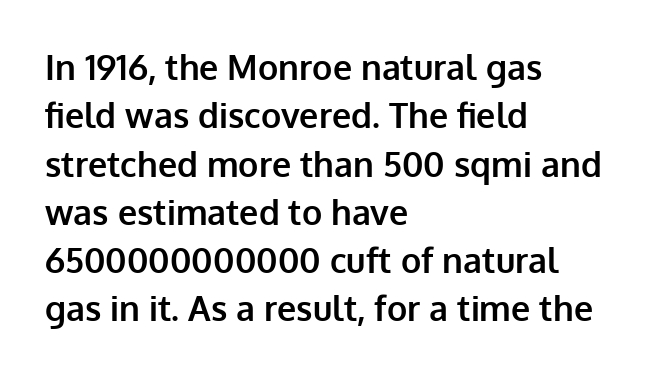
{"serif": "no", "italic": "no", "bold": "yes", "weight": "bold", "width": "normal", "stroke_contrast": "low", "x_height": "medium", "monospaced": "no", "underline": "no", "align": "left", "line_spacing": "normal", "line_spacing_ratio": 1.42, "letter_spacing": "normal", "letter_spacing_em": 0.0, "glyph_px": 34}
